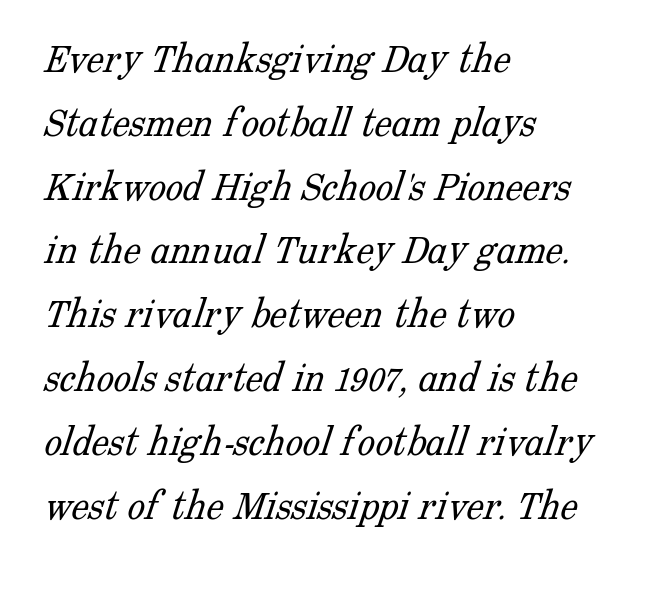
{"serif": "yes", "bold": "no", "weight": "light", "width": "normal", "stroke_contrast": "low", "x_height": "medium", "monospaced": "no", "underline": "no", "align": "left", "line_spacing": "normal", "line_spacing_ratio": 1.45, "letter_spacing": "normal", "letter_spacing_em": 0.0, "glyph_px": 44}
